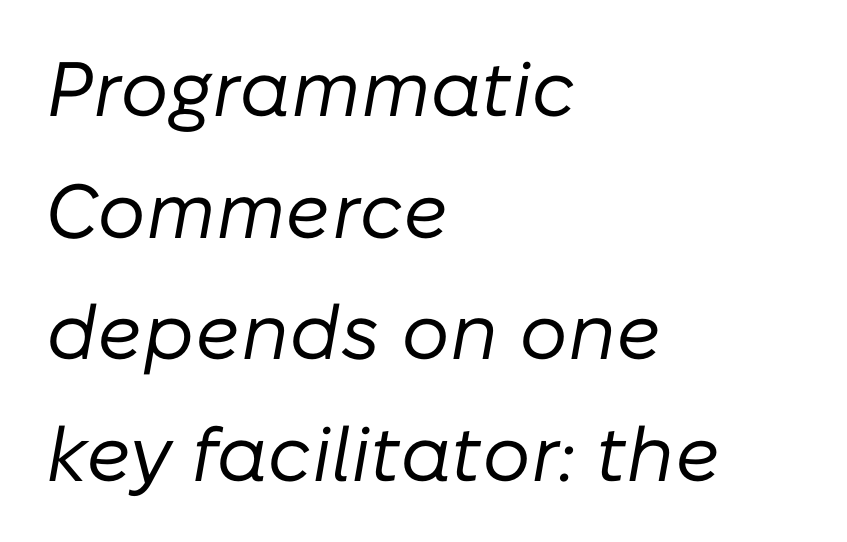
Q: Is the text bold? A: No.
Q: Is the text italic (slanted)? A: Yes, it leans right by about 10 degrees.
Q: Is the text underlined? A: No.
Q: How is the paragraph aligned? A: Left-aligned.
Q: Is the spacing between letters normal or unusually wide? A: Normal.
Q: Is the spacing between lines tight, normal or loose? A: Normal.
Q: Width (condensed, normal, or wide)? A: Normal.
Q: Stroke contrast? A: Low.
Q: x-height? A: Medium.
Q: Monospaced? A: No.
